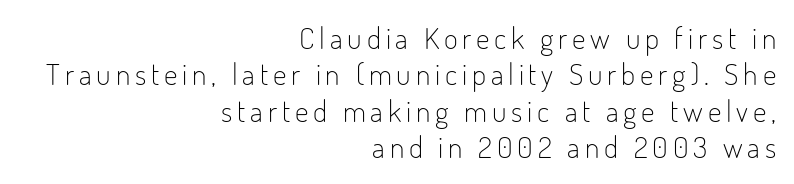
Anything drawn beneath the words? Only blank space. On a weight scale, this lands at 450 or below. The paragraph shown leans on its right margin. Unlike a traditional serif, this face leaves its strokes unadorned.
